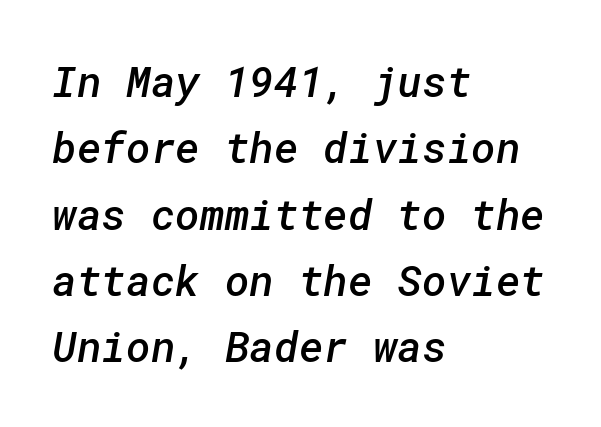
The image shows 42 px semibold sans-serif type; set left-aligned, normal line spacing (1.58x), normal letter spacing, not underlined; low stroke contrast and a medium x-height.
